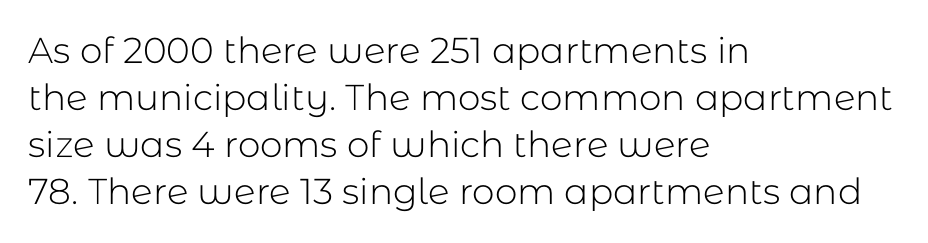
The image shows 36 px light sans-serif type, upright; set left-aligned, normal line spacing (1.31x), normal letter spacing, not underlined; low stroke contrast and a medium x-height.
